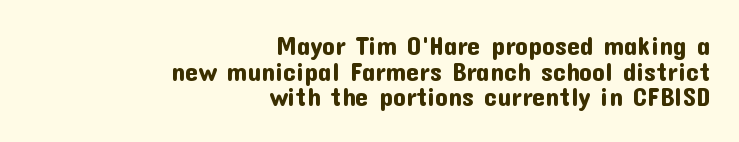
The image shows 26 px text type, upright; set right-aligned, tight line spacing (0.99x), normal letter spacing, not underlined.
